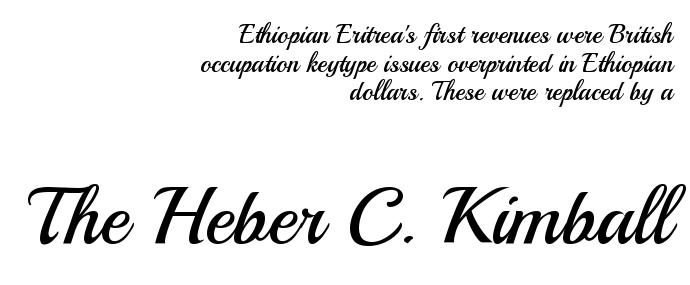
Descender tails drop into unmarked territory. A sans-serif font was chosen for this passage. Look at the tracking — it's just the regular setting, nothing added.
